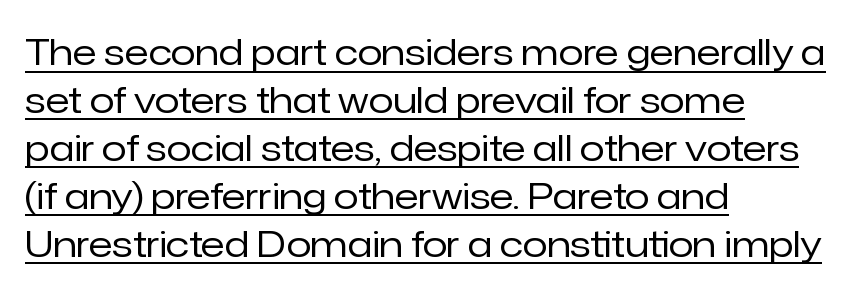
Reading down the block, your eye returns to a fixed left position each line. Each letter keeps its own natural width here, so spacing adapts to shape. In terms of posture, this sample is upright. Underline: present. Stems here are at most as thick as an everyday book face. If you measured baseline to baseline, you'd find a middling distance.
